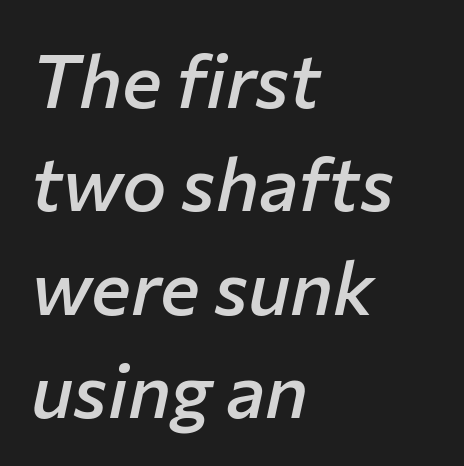
{"italic": "yes", "lean": "right", "slant_degrees": 12, "bold": "semi", "weight": "semibold", "width": "normal", "stroke_contrast": "low", "x_height": "medium", "monospaced": "no", "underline": "no", "align": "left", "line_spacing": "normal", "line_spacing_ratio": 1.38, "letter_spacing": "normal", "letter_spacing_em": 0.0, "glyph_px": 75}
